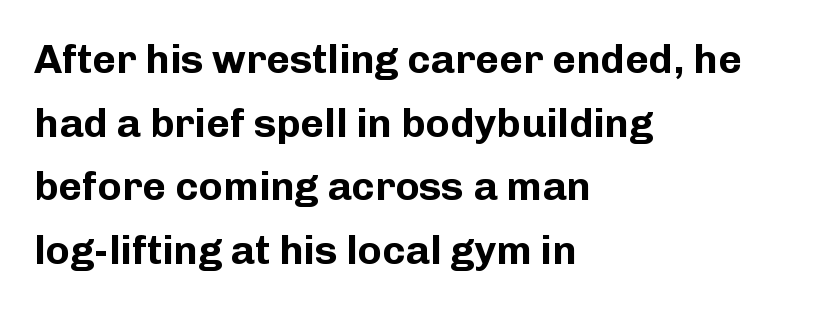
{"serif": "no", "italic": "no", "bold": "yes", "weight": "bold", "width": "normal", "stroke_contrast": "low", "x_height": "medium", "monospaced": "no", "underline": "no", "align": "left", "line_spacing": "normal", "line_spacing_ratio": 1.55, "letter_spacing": "normal", "letter_spacing_em": 0.0, "glyph_px": 41}
